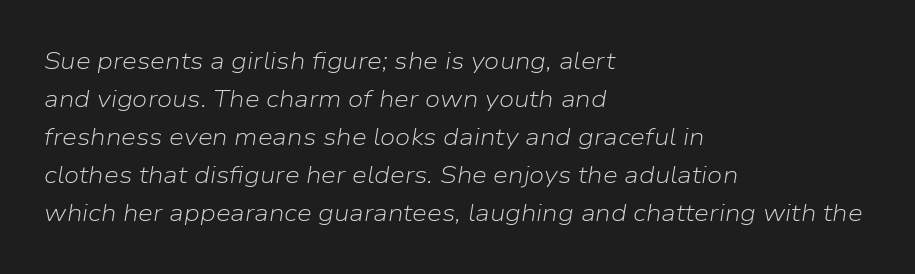
Slanted lettering throughout. The rendering anchors every line to the left-hand side. Interline gaps are of average width in this sample. Clear beneath every line of the passage. No extra tracking has been applied to these lines.
